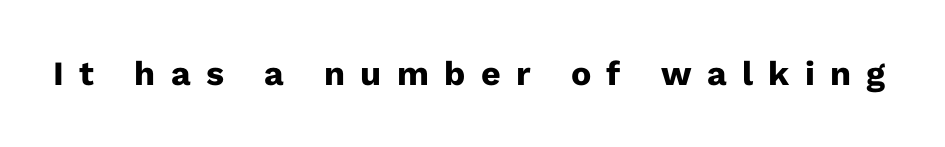
Q: Is the text bold? A: Yes.
Q: Is the text italic (slanted)? A: No, it is upright.
Q: Is the typeface a serif or a sans-serif typeface? A: Sans-serif.
Q: Is the text underlined? A: No.
Q: Is the spacing between letters normal or unusually wide? A: Unusually wide.
Q: Width (condensed, normal, or wide)? A: Normal.
Q: Stroke contrast? A: Low.
Q: x-height? A: Medium.
Q: Monospaced? A: No.
